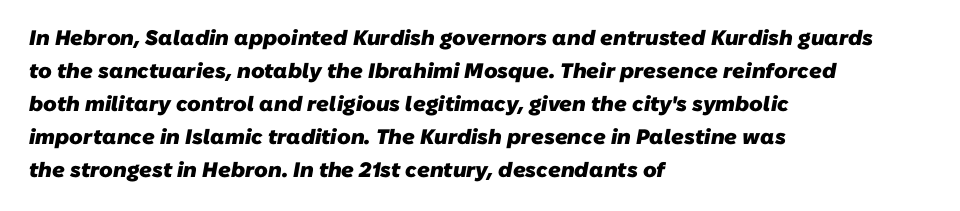
Q: Is the text bold? A: Yes.
Q: Is the text underlined? A: No.
Q: How is the paragraph aligned? A: Left-aligned.
Q: Is the spacing between letters normal or unusually wide? A: Normal.
Q: Is the spacing between lines tight, normal or loose? A: Normal.
